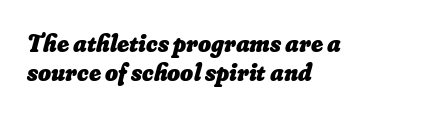
The image shows 25 px bold type; set left-aligned, line spacing 1.16x, normal letter spacing, not underlined.
